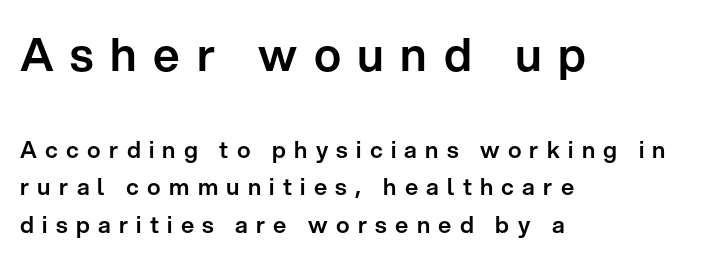
{"serif": "no", "italic": "no", "width": "normal", "stroke_contrast": "low", "x_height": "medium", "monospaced": "no", "underline": "no", "align": "left", "line_spacing": "normal", "line_spacing_ratio": 1.63, "letter_spacing": "wide", "letter_spacing_em": 0.36, "larger_block": "first", "size_ratio": 2.0, "glyph_px": 46}
